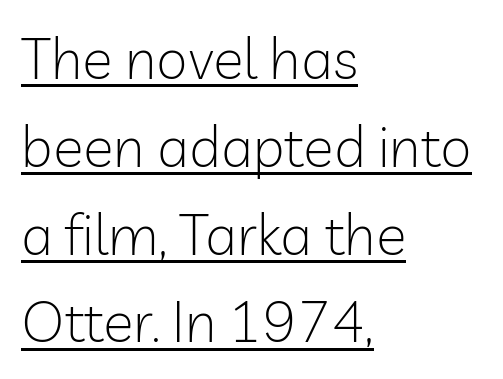
{"serif": "no", "italic": "no", "bold": "no", "weight": "light", "width": "normal", "stroke_contrast": "low", "x_height": "medium", "monospaced": "no", "underline": "yes", "align": "left", "line_spacing": "normal", "line_spacing_ratio": 1.54, "letter_spacing": "normal", "letter_spacing_em": 0.0, "glyph_px": 57}
